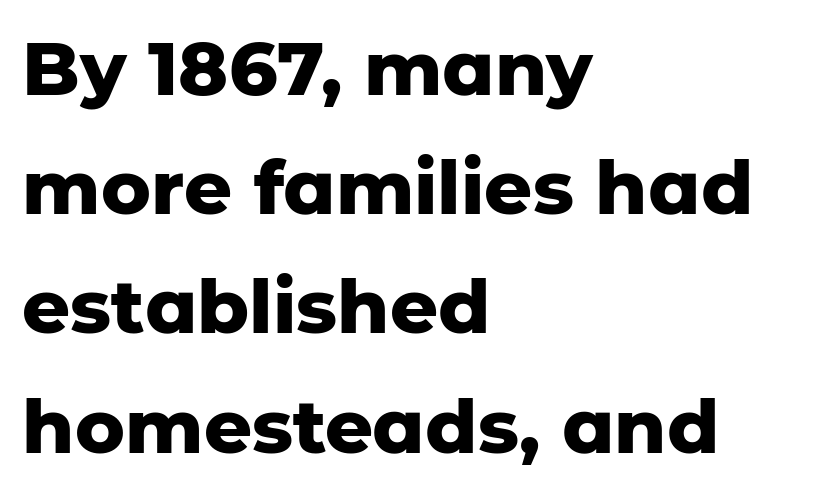
The image shows 75 px heavy sans-serif type, upright; set left-aligned, normal line spacing (1.59x), normal letter spacing, not underlined; low stroke contrast and a medium x-height.
